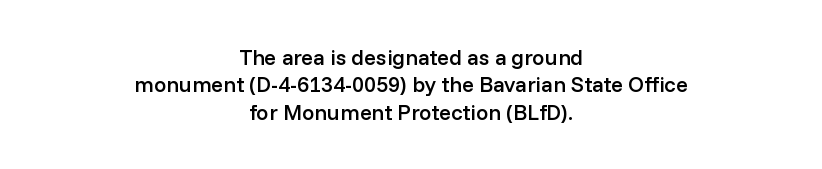
Short note: letters normally spaced. Unlike italic type, these characters show no tilt at all. Stroke thickness is moderately raised; the sample reads as semibold. No word sits above an underline.
